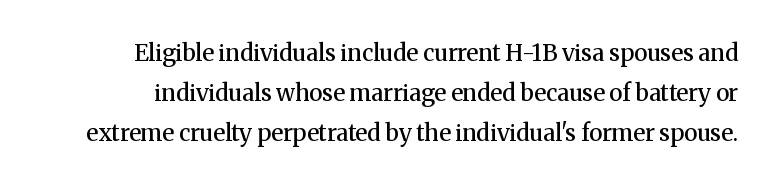
The image shows 23 px text type, upright; set line spacing 1.74x, normal letter spacing, not underlined.
